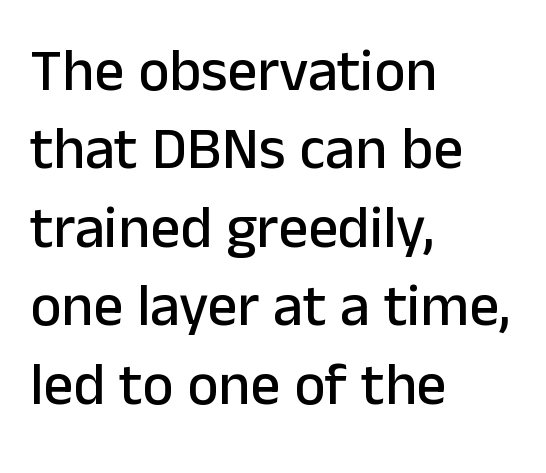
Character widths vary here, with narrow letters taking less room than wide ones. The designer went with a sans here, leaving each stem footless. Lines of text with bare space underneath. A classic flush-left, rag-right setting is used for this passage. Horizontal bands of white between lines are of average thickness. What stands out about the letter spacing? Nothing — it is the standard amount.
